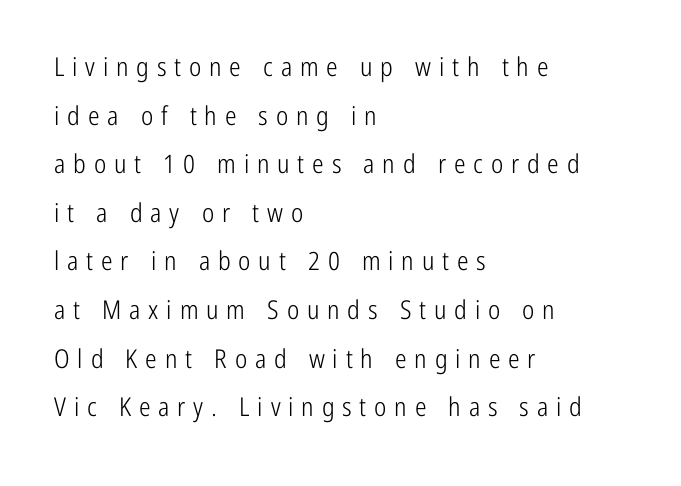
The zone under the glyphs is completely vacant. Visually the block forms a straight wall on the left and a jagged coastline on the right. Is there any slant? The stems are plumb. Weight class: somewhere from thin through regular. The tracking reads as deliberately expanded to a designer's eye.
